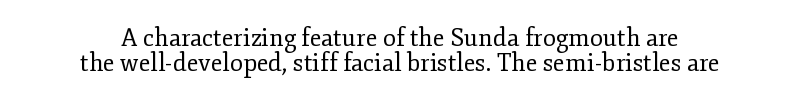
{"italic": "no", "bold": "no", "underline": "no", "align": "center", "line_spacing": "tight", "line_spacing_ratio": 1.05, "letter_spacing": "normal", "letter_spacing_em": 0.0, "glyph_px": 24}
